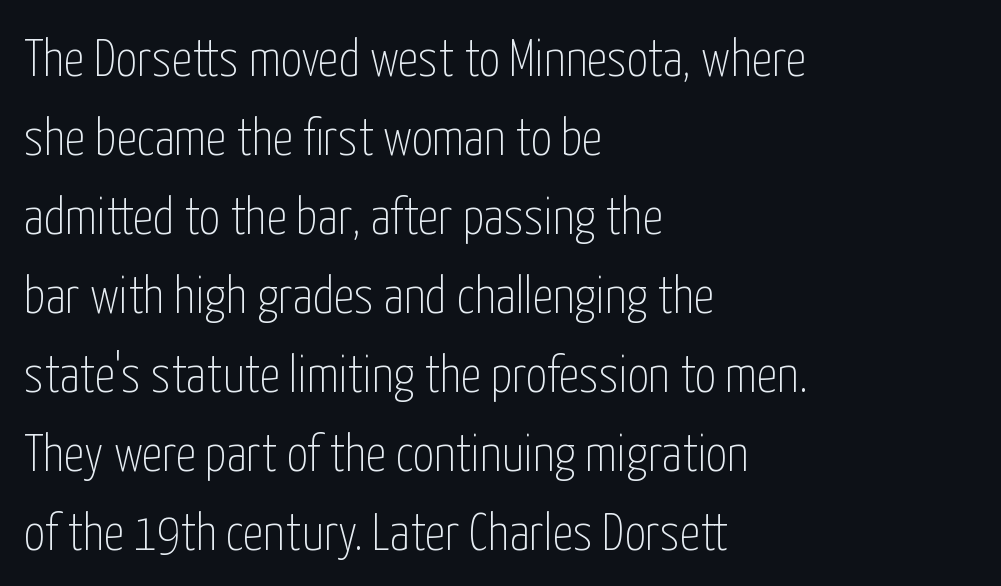
Q: Is the text bold? A: No.
Q: Is the text italic (slanted)? A: No, it is upright.
Q: Is the typeface a serif or a sans-serif typeface? A: Sans-serif.
Q: Is the text underlined? A: No.
Q: How is the paragraph aligned? A: Left-aligned.
Q: Is the spacing between letters normal or unusually wide? A: Normal.
Q: Is the spacing between lines tight, normal or loose? A: Normal.
Q: Width (condensed, normal, or wide)? A: Condensed.
Q: Stroke contrast? A: Low.
Q: x-height? A: Medium.
Q: Monospaced? A: No.
